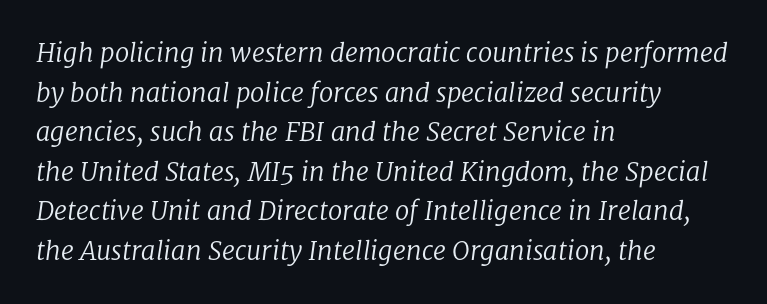
{"italic": "yes", "lean": "right", "slant_degrees": 8, "bold": "no", "underline": "no", "align": "left", "line_spacing": "normal", "line_spacing_ratio": 1.52, "letter_spacing": "normal", "letter_spacing_em": 0.0, "glyph_px": 26}
